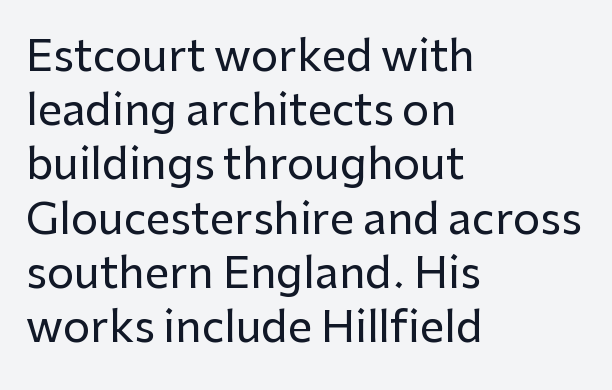
{"serif": "no", "italic": "no", "width": "normal", "stroke_contrast": "low", "x_height": "medium", "monospaced": "no", "underline": "no", "align": "left", "line_spacing": "normal", "line_spacing_ratio": 1.26, "letter_spacing": "normal", "letter_spacing_em": 0.0, "glyph_px": 43}
